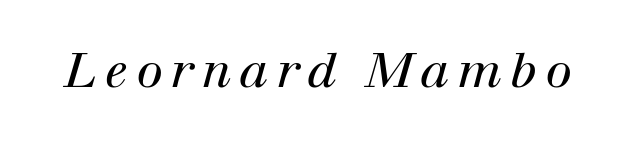
The image shows 48 px regular-weight serif type, italic (leaning right); set not underlined; high stroke contrast and a medium x-height.
